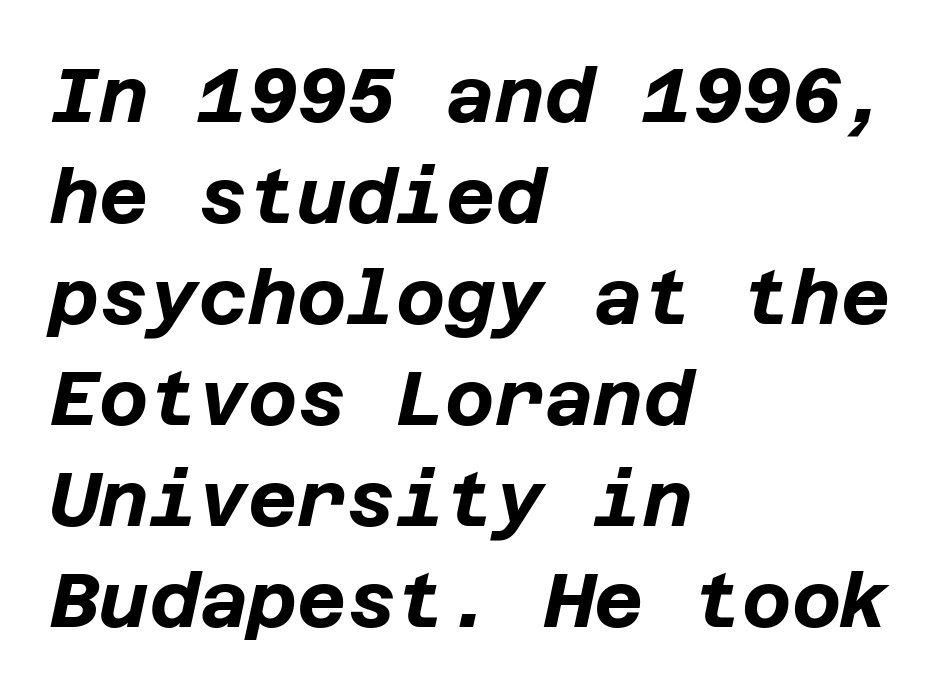
{"italic": "yes", "lean": "right", "slant_degrees": 12, "bold": "yes", "weight": "bold", "width": "normal", "stroke_contrast": "low", "x_height": "large", "underline": "no", "align": "left", "line_spacing": "normal", "line_spacing_ratio": 1.33, "letter_spacing": "normal", "letter_spacing_em": 0.0, "glyph_px": 76}
